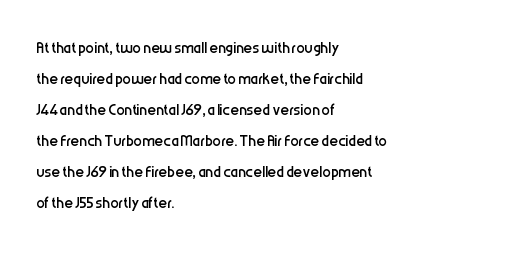
Q: Is the text bold? A: No.
Q: Is the text italic (slanted)? A: No, it is upright.
Q: Is the text underlined? A: No.
Q: How is the paragraph aligned? A: Left-aligned.
Q: Is the spacing between letters normal or unusually wide? A: Normal.
Q: Is the spacing between lines tight, normal or loose? A: Normal.
